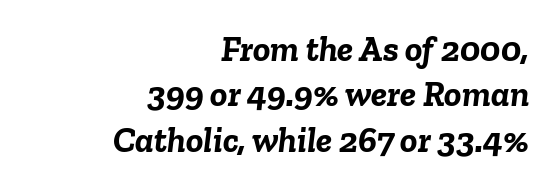
The image shows 36 px semibold type, italic (leaning right); set right-aligned, normal line spacing (1.26x), normal letter spacing, not underlined; low stroke contrast and a medium x-height.
